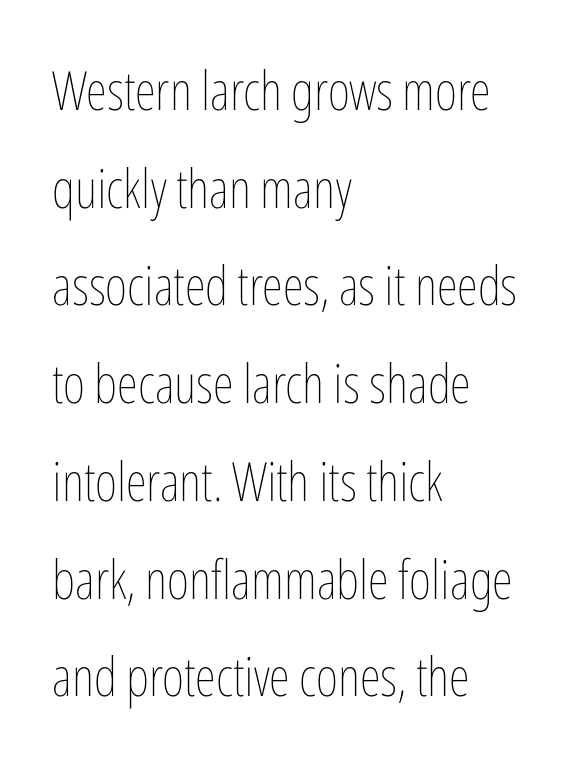
Q: Is the text bold? A: No.
Q: Is the text italic (slanted)? A: No, it is upright.
Q: Is the text underlined? A: No.
Q: How is the paragraph aligned? A: Left-aligned.
Q: Is the spacing between letters normal or unusually wide? A: Normal.
Q: Width (condensed, normal, or wide)? A: Condensed.
Q: Stroke contrast? A: Low.
Q: x-height? A: Medium.
Q: Monospaced? A: No.
